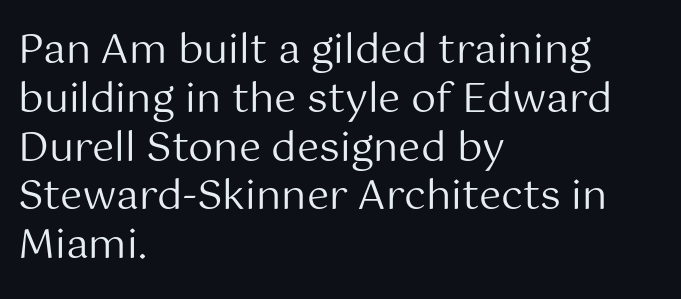
{"serif": "no", "italic": "no", "bold": "no", "weight": "regular", "width": "normal", "stroke_contrast": "medium", "x_height": "medium", "monospaced": "no", "underline": "no", "align": "left", "line_spacing_ratio": 1.22, "letter_spacing": "normal", "letter_spacing_em": 0.0, "glyph_px": 40}
